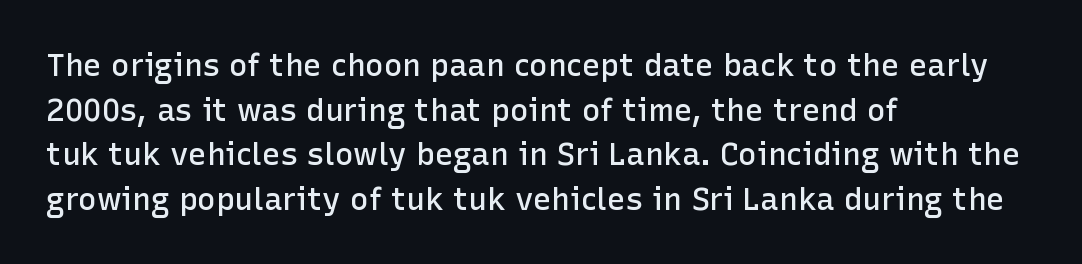
Has an underline been added? It has not. In terms of letterform style, serifs are entirely absent. Every stem runs plumb, perpendicular to the baseline. Each word holds together tightly as a unit, with standard inter-letter gaps. In CSS terms this would be text-align: left. These lines sit exactly where default settings would place them.
